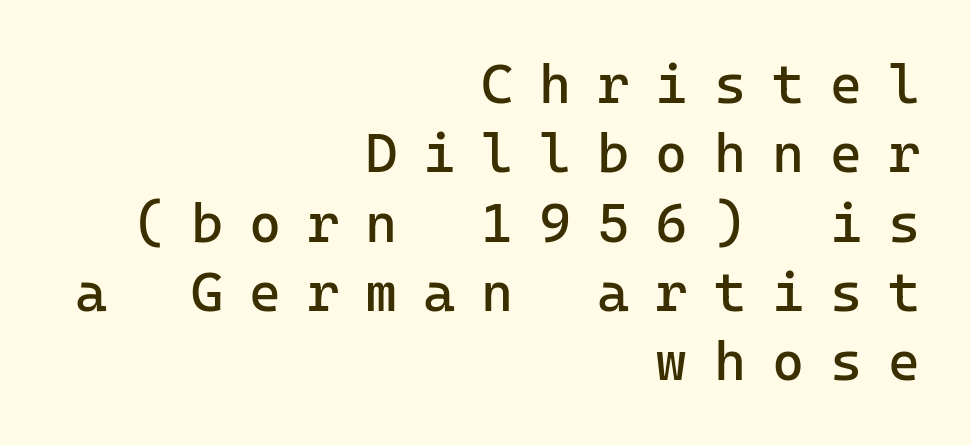
Q: Is the text bold? A: No.
Q: Is the text italic (slanted)? A: No, it is upright.
Q: Is the typeface a serif or a sans-serif typeface? A: Sans-serif.
Q: Is the text underlined? A: No.
Q: How is the paragraph aligned? A: Right-aligned.
Q: Is the spacing between letters normal or unusually wide? A: Unusually wide.
Q: Is the spacing between lines tight, normal or loose? A: Normal.
Q: Width (condensed, normal, or wide)? A: Normal.
Q: Stroke contrast? A: Low.
Q: x-height? A: Medium.
